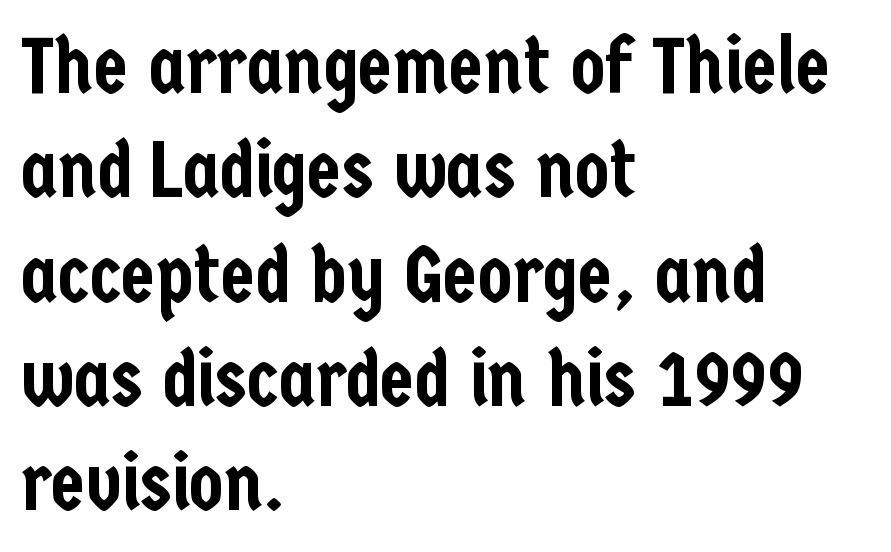
Quick note: underline off. The typeface chosen for these lines omits serifs. A typesetter would call this proportional, since set widths differ per character. All the whitespace from short lines collects on the right. Students, observe: this is what conventionally led text looks like. Spacing between characters is what you'd get straight out of the box.
